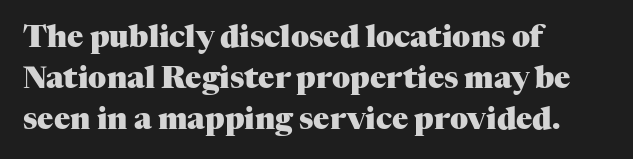
Q: Is the text bold? A: Yes.
Q: Is the text italic (slanted)? A: No, it is upright.
Q: Is the typeface a serif or a sans-serif typeface? A: Serif.
Q: Is the text underlined? A: No.
Q: How is the paragraph aligned? A: Left-aligned.
Q: Is the spacing between letters normal or unusually wide? A: Normal.
Q: Is the spacing between lines tight, normal or loose? A: Normal.
Q: Width (condensed, normal, or wide)? A: Normal.
Q: Stroke contrast? A: Medium.
Q: x-height? A: Medium.
Q: Monospaced? A: No.
